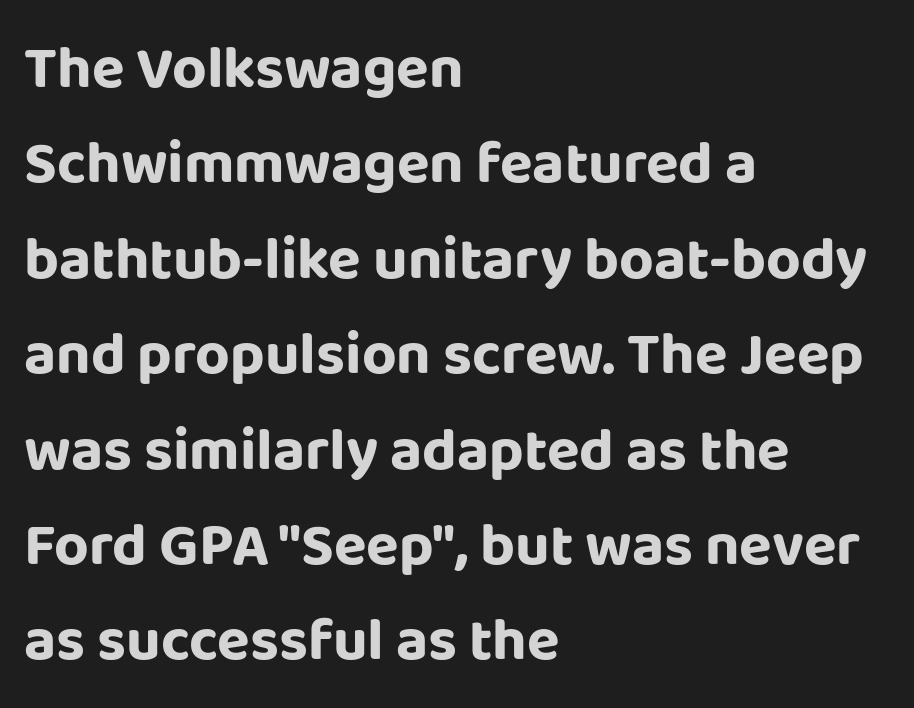
Caption: multi-line text, flush left, ragged right. Upright lettering throughout. Every letter is thick-stroked: bold, no question. The strip under each line holds only bare page. Type style note: lacks serifs. A typesetter would call this proportional, since set widths differ per character.
